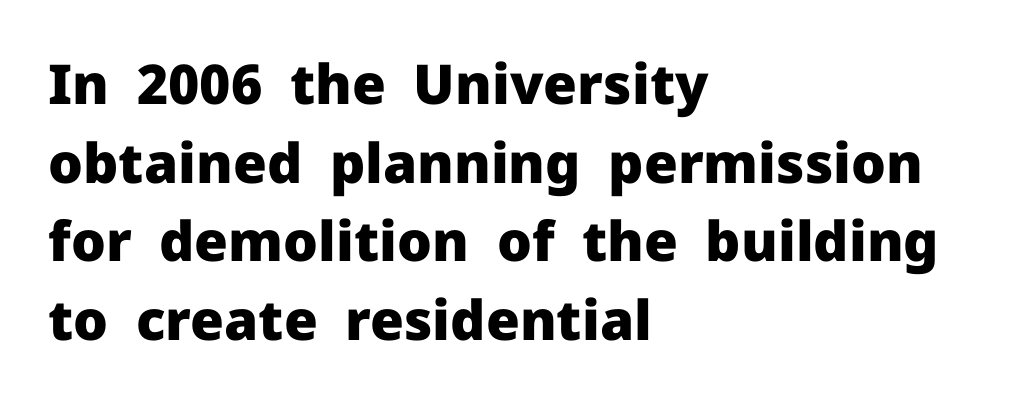
The image shows 55 px heavy sans-serif type, upright; set left-aligned, normal line spacing (1.43x), normal letter spacing, not underlined; low stroke contrast and a medium x-height.
